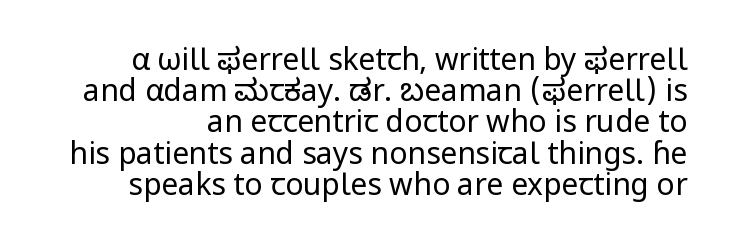
{"serif": "no", "italic": "no", "bold": "no", "weight": "regular", "width": "normal", "stroke_contrast": "low", "x_height": "medium", "monospaced": "no", "underline": "no", "line_spacing": "tight", "line_spacing_ratio": 1.04, "letter_spacing": "normal", "letter_spacing_em": 0.0, "glyph_px": 30}
